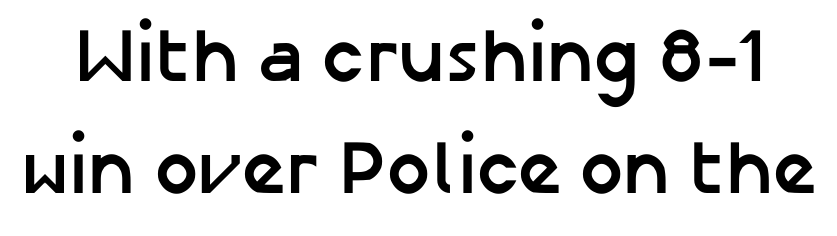
Is the type bold? Yes — the strokes are clearly thick and heavy. Letterform terminals end flat and unadorned throughout the passage. A clean baseline with only descenders dipping below it. Inter-character spacing is left at the font's built-in metrics.
